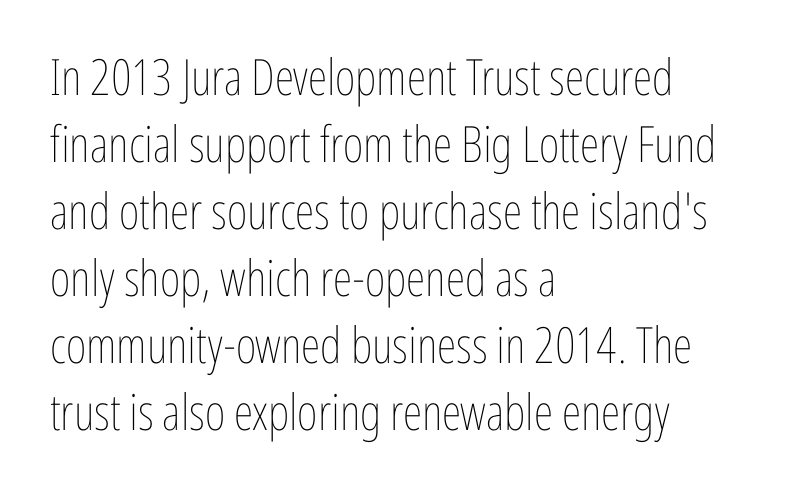
{"italic": "no", "bold": "no", "weight": "thin", "width": "condensed", "stroke_contrast": "low", "x_height": "medium", "monospaced": "no", "underline": "no", "align": "left", "line_spacing": "normal", "line_spacing_ratio": 1.34, "letter_spacing": "normal", "letter_spacing_em": 0.0, "glyph_px": 50}
